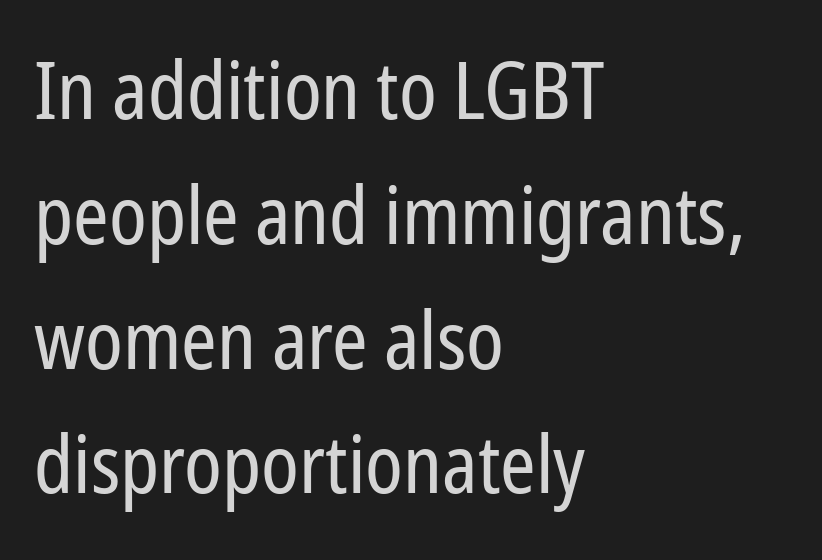
{"serif": "no", "italic": "no", "bold": "no", "weight": "regular", "width": "condensed", "stroke_contrast": "low", "x_height": "medium", "monospaced": "no", "underline": "no", "align": "left", "line_spacing": "normal", "line_spacing_ratio": 1.56, "letter_spacing": "normal", "letter_spacing_em": 0.0, "glyph_px": 80}
